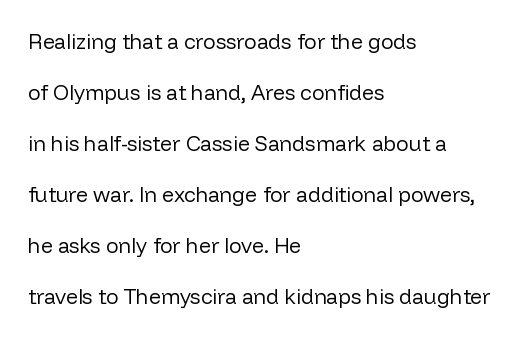
The image shows 21 px text type, upright; set left-aligned, loose line spacing (2.43x), normal letter spacing, not underlined.
